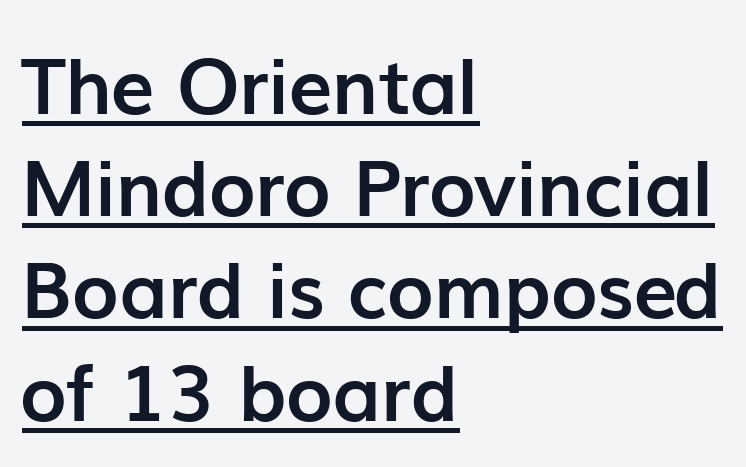
Ordinary non-slanted type is in use. Varying glyph widths throughout — classic text-font behaviour. A continuous stroke trails under the words, as in a hyperlink. Tracking here is standard; glyphs follow each other at the usual distance. The lines are quadded left. Note: no serifs on the glyphs.
